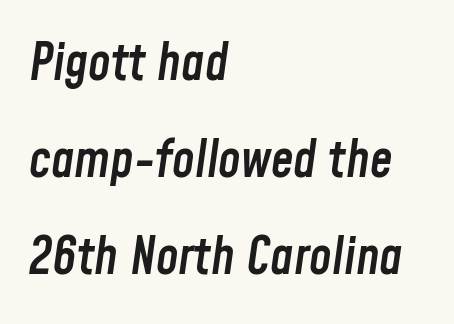
The image shows 51 px semibold, condensed type, italic (leaning right); set left-aligned, loose line spacing (1.9x), normal letter spacing, not underlined; low stroke contrast and a medium x-height.
